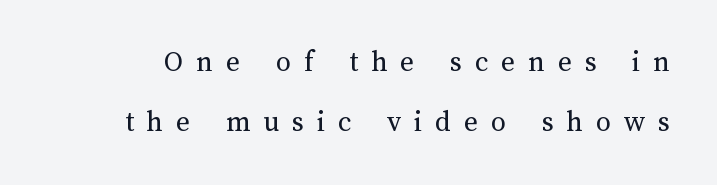
This sample has the flowing, uneven cadence of proportional lettering. In terms of letterspacing, this is a distinctly airy, spread setting. Leading is clearly above the norm, producing a sparse column. The space beneath each line is pristine and unruled. Quick note: not italic, upright. The weight tops out at a normal text grade.
